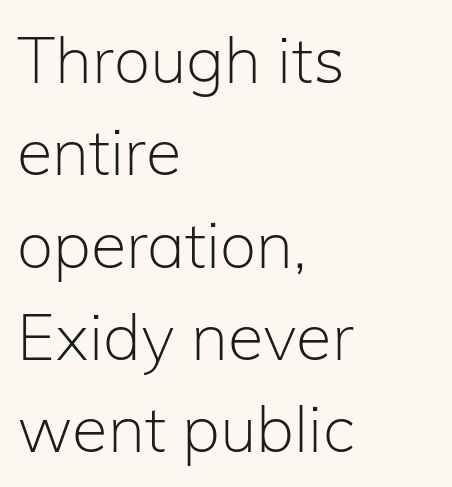
The image shows 65 px light sans-serif type, upright; set left-aligned, normal line spacing (1.42x), normal letter spacing, not underlined; low stroke contrast and a medium x-height.
